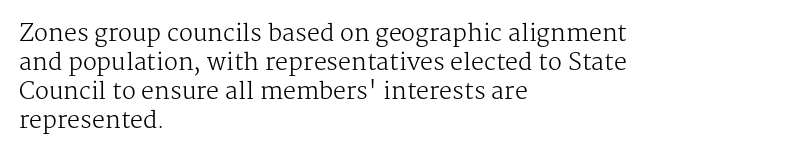
Q: Is the text bold? A: No.
Q: Is the text italic (slanted)? A: No, it is upright.
Q: Is the text underlined? A: No.
Q: How is the paragraph aligned? A: Left-aligned.
Q: Is the spacing between letters normal or unusually wide? A: Normal.
Q: Is the spacing between lines tight, normal or loose? A: Normal.
